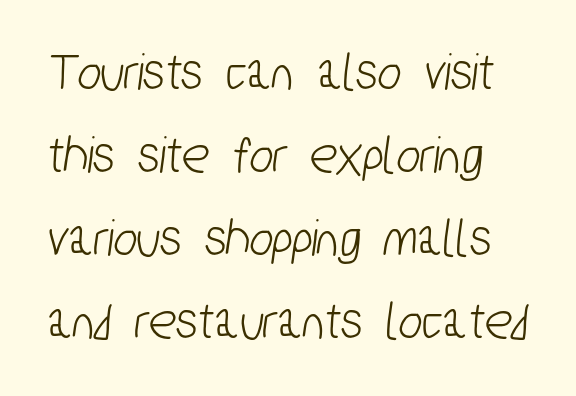
{"serif": "no", "width": "condensed", "stroke_contrast": "low", "x_height": "medium", "monospaced": "no", "underline": "no", "align": "left", "line_spacing": "normal", "line_spacing_ratio": 1.48, "letter_spacing": "normal", "letter_spacing_em": 0.0, "glyph_px": 56}
